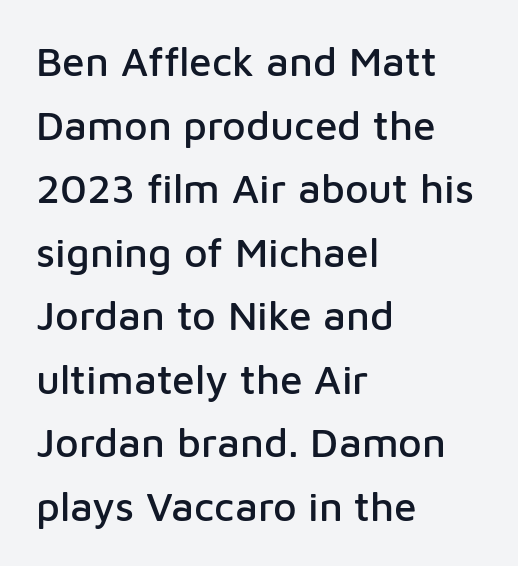
{"serif": "no", "italic": "no", "width": "normal", "stroke_contrast": "low", "x_height": "medium", "monospaced": "no", "underline": "no", "align": "left", "line_spacing": "normal", "line_spacing_ratio": 1.55, "letter_spacing": "normal", "letter_spacing_em": 0.0, "glyph_px": 41}
